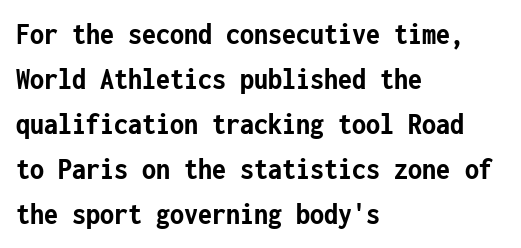
The image shows 32 px semibold, condensed sans-serif type, upright, monospaced; set left-aligned, normal line spacing (1.41x), normal letter spacing, not underlined; low stroke contrast and a medium x-height.
